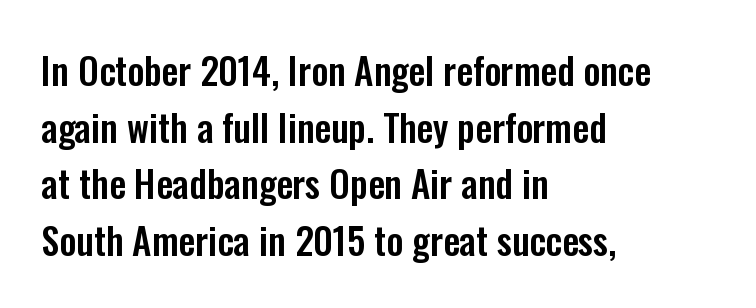
Q: Is the text italic (slanted)? A: No, it is upright.
Q: Is the typeface a serif or a sans-serif typeface? A: Sans-serif.
Q: Is the text underlined? A: No.
Q: How is the paragraph aligned? A: Left-aligned.
Q: Is the spacing between letters normal or unusually wide? A: Normal.
Q: Is the spacing between lines tight, normal or loose? A: Normal.
Q: Width (condensed, normal, or wide)? A: Condensed.
Q: Stroke contrast? A: Low.
Q: x-height? A: Medium.
Q: Monospaced? A: No.
